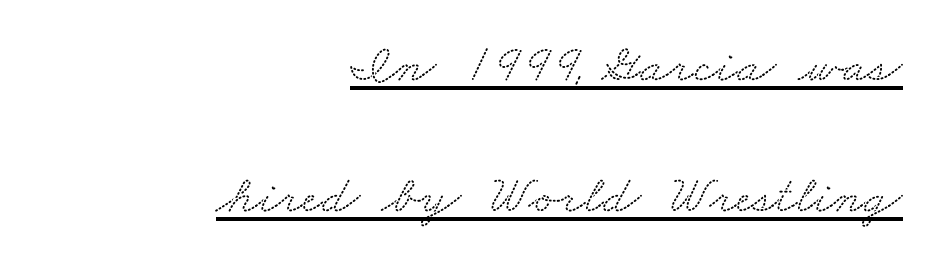
A typesetter would call this zero additional tracking. The passage shown is underscored from start to finish. Line spacing here is loose. A typesetter would label this face a serif. Teacher's note: observe the even right margin — that is flush-right alignment. Spacing verdict: proportional, widths tailored to each character.
